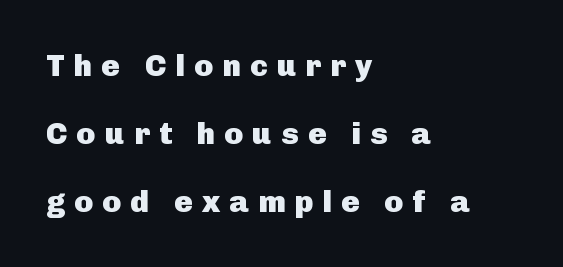
The image shows 31 px heavy sans-serif type, upright; set left-aligned, loose line spacing (2.2x), unusually wide letter spacing (+0.3 em), not underlined; low stroke contrast and a medium x-height.
